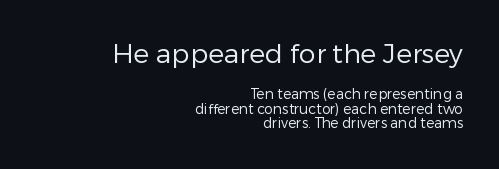
Q: Is the text bold? A: No.
Q: Is the text italic (slanted)? A: No, it is upright.
Q: Is the text underlined? A: No.
Q: How is the paragraph aligned? A: Right-aligned.
Q: Is the spacing between letters normal or unusually wide? A: Normal.
Q: Is the spacing between lines tight, normal or loose? A: Tight.
Q: Which block of text is set in a larger size, the first (top) or the second (bottom)? A: The first (top) one.
